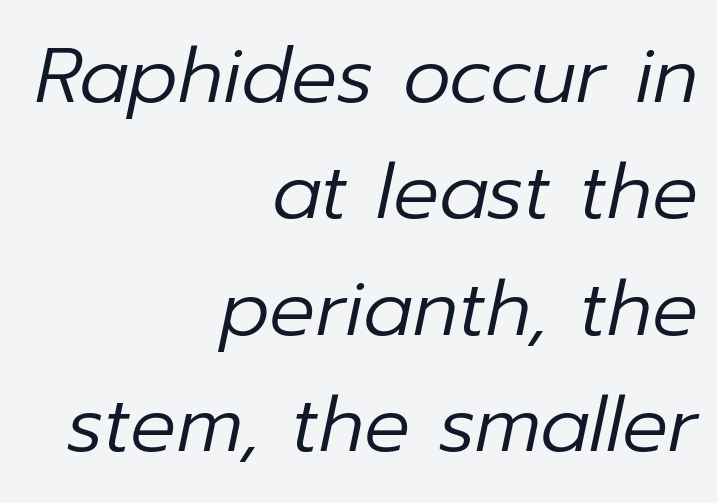
Q: Is the text bold? A: No.
Q: Is the text italic (slanted)? A: Yes, it leans right by about 12 degrees.
Q: Is the text underlined? A: No.
Q: How is the paragraph aligned? A: Right-aligned.
Q: Is the spacing between letters normal or unusually wide? A: Normal.
Q: Is the spacing between lines tight, normal or loose? A: Normal.
Q: Width (condensed, normal, or wide)? A: Normal.
Q: Stroke contrast? A: Low.
Q: x-height? A: Medium.
Q: Monospaced? A: No.
